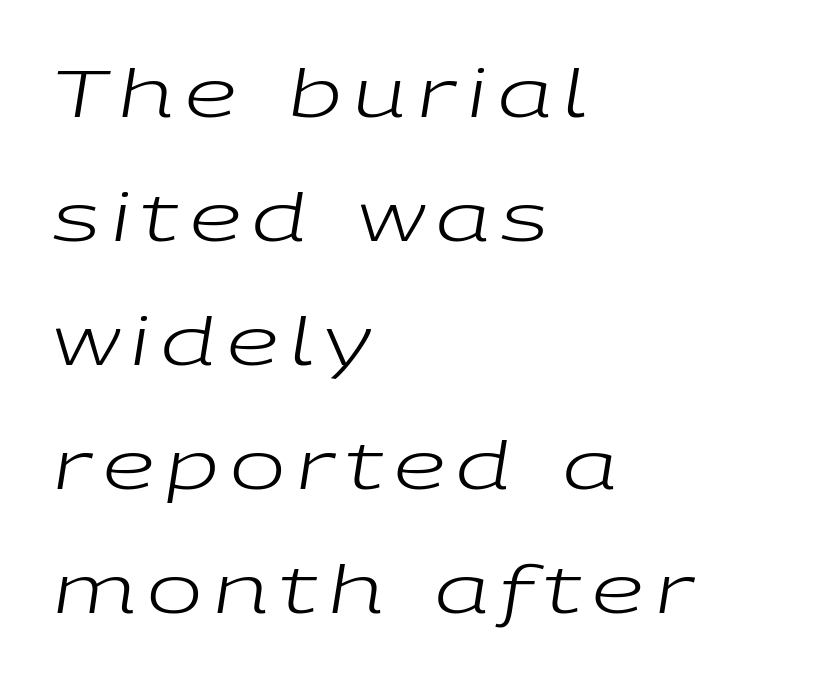
{"italic": "yes", "lean": "right", "slant_degrees": 9, "bold": "no", "weight": "regular", "width": "wide", "stroke_contrast": "low", "x_height": "medium", "monospaced": "no", "underline": "no", "align": "left", "line_spacing_ratio": 1.88, "glyph_px": 66}
